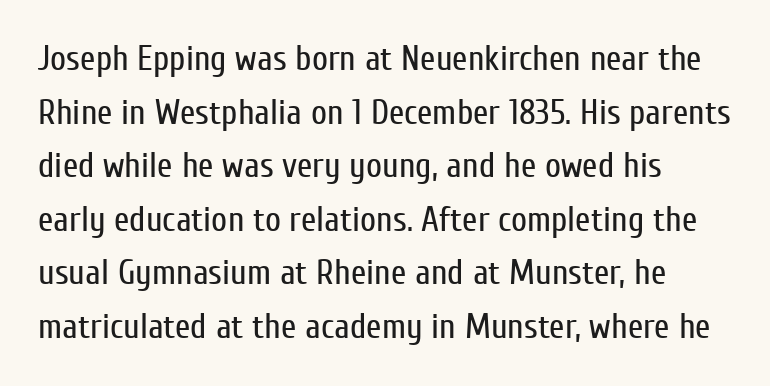
{"serif": "no", "italic": "no", "bold": "no", "weight": "regular", "width": "condensed", "stroke_contrast": "low", "x_height": "medium", "monospaced": "no", "underline": "no", "align": "left", "line_spacing": "normal", "line_spacing_ratio": 1.53, "letter_spacing": "normal", "letter_spacing_em": 0.0, "glyph_px": 35}
